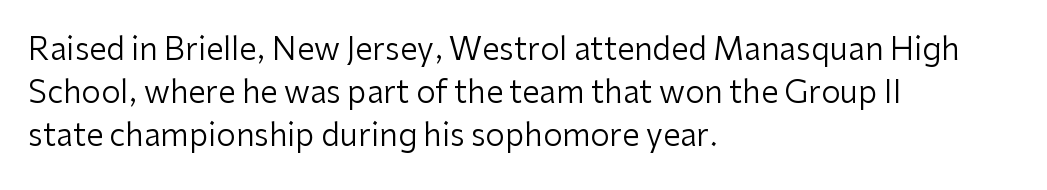
A roman cut, with each character standing at attention. The setting favours the left margin, as ordinary paragraphs usually do. Baseline-to-baseline distance is the conventional proportion of letter height. The type is set solid horizontally, with unmodified tracking. Bare-footed words on every line.
